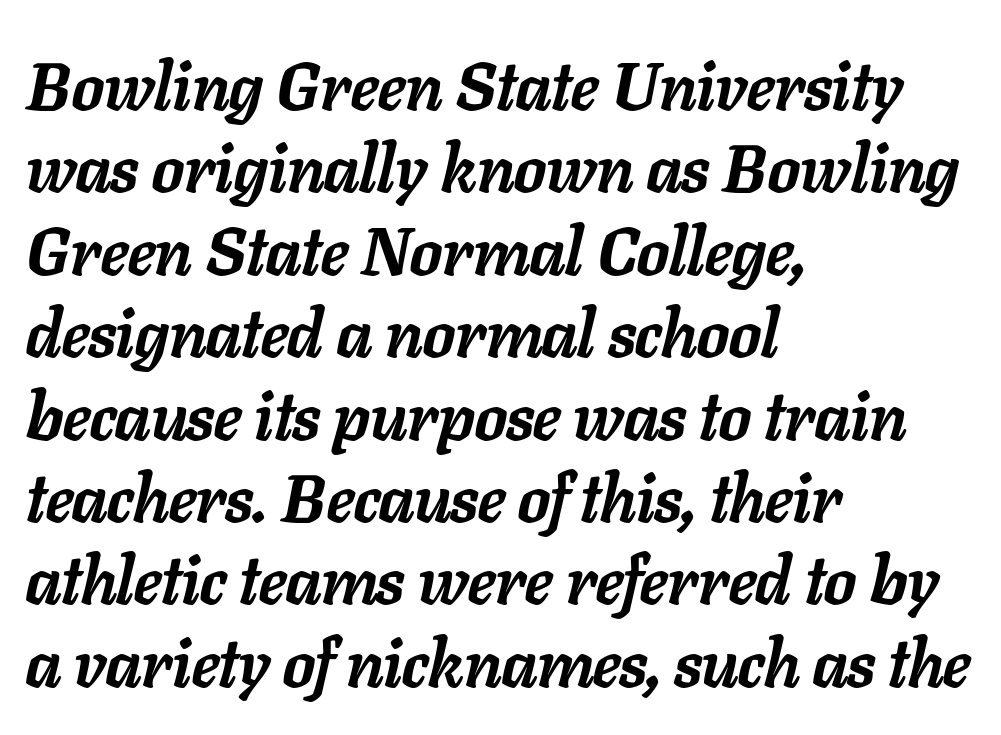
The image shows 67 px semibold type, italic (leaning right); set left-aligned, line spacing 1.23x, normal letter spacing, not underlined; low stroke contrast and a medium x-height.
